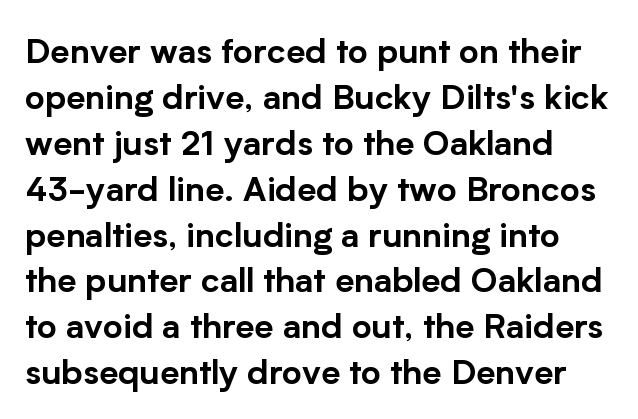
Q: Is the text italic (slanted)? A: No, it is upright.
Q: Is the typeface a serif or a sans-serif typeface? A: Sans-serif.
Q: Is the text underlined? A: No.
Q: Is the spacing between letters normal or unusually wide? A: Normal.
Q: Is the spacing between lines tight, normal or loose? A: Normal.
Q: Width (condensed, normal, or wide)? A: Normal.
Q: Stroke contrast? A: Low.
Q: x-height? A: Medium.
Q: Monospaced? A: No.
